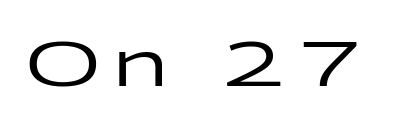
The image shows 62 px wide sans-serif type, upright; set unusually wide letter spacing (+0.2 em), not underlined; low stroke contrast and a medium x-height.
